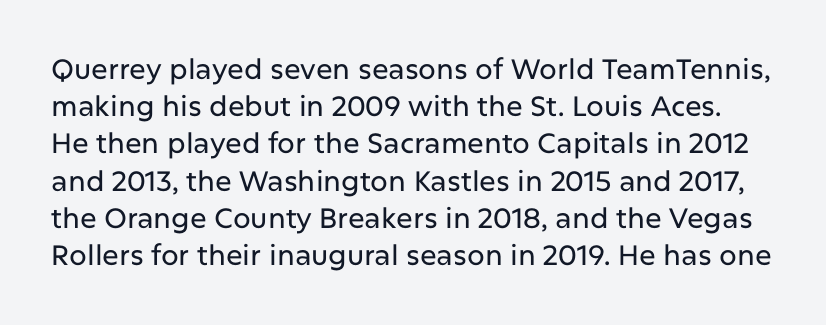
{"serif": "no", "italic": "no", "width": "normal", "stroke_contrast": "low", "x_height": "medium", "monospaced": "no", "underline": "no", "line_spacing": "normal", "line_spacing_ratio": 1.33, "letter_spacing": "normal", "letter_spacing_em": 0.0, "glyph_px": 28}
